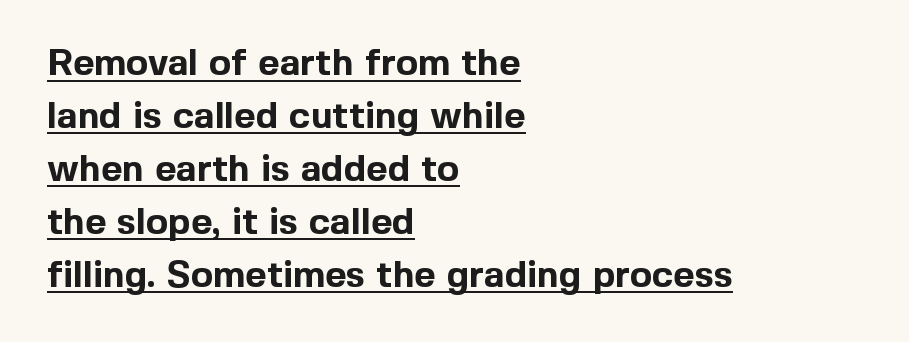
{"serif": "no", "italic": "no", "bold": "yes", "weight": "bold", "width": "normal", "x_height": "medium", "monospaced": "no", "underline": "yes", "align": "left", "line_spacing": "normal", "line_spacing_ratio": 1.43, "letter_spacing": "normal", "letter_spacing_em": 0.0, "glyph_px": 37}
